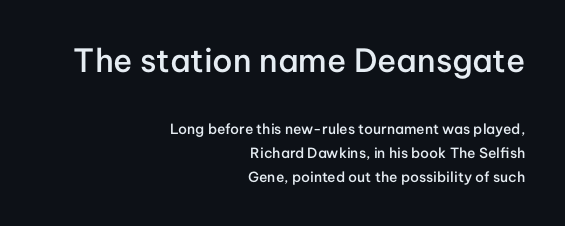
Q: Is the text bold? A: Semi-bold.
Q: Is the text italic (slanted)? A: No, it is upright.
Q: Is the typeface a serif or a sans-serif typeface? A: Sans-serif.
Q: Is the text underlined? A: No.
Q: How is the paragraph aligned? A: Right-aligned.
Q: Is the spacing between letters normal or unusually wide? A: Normal.
Q: Is the spacing between lines tight, normal or loose? A: Normal.
Q: Which block of text is set in a larger size, the first (top) or the second (bottom)? A: The first (top) one.
Q: Width (condensed, normal, or wide)? A: Normal.
Q: Stroke contrast? A: Low.
Q: x-height? A: Medium.
Q: Monospaced? A: No.
